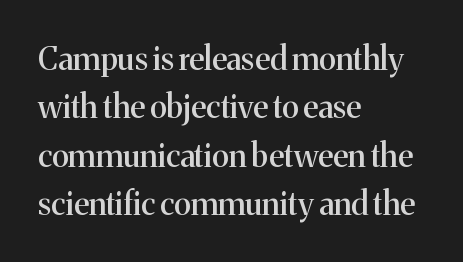
Q: Is the text italic (slanted)? A: No, it is upright.
Q: Is the typeface a serif or a sans-serif typeface? A: Serif.
Q: Is the text underlined? A: No.
Q: How is the paragraph aligned? A: Left-aligned.
Q: Is the spacing between letters normal or unusually wide? A: Normal.
Q: Is the spacing between lines tight, normal or loose? A: Normal.
Q: Width (condensed, normal, or wide)? A: Normal.
Q: Stroke contrast? A: Medium.
Q: x-height? A: Medium.
Q: Monospaced? A: No.
